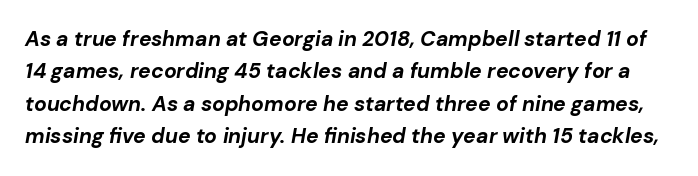
The image shows 21 px bold type, italic (leaning right); set normal line spacing (1.54x), normal letter spacing, not underlined.
